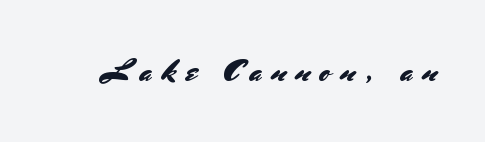
The image shows 32 px sans-serif type; set unusually wide letter spacing (+0.3 em), not underlined; medium stroke contrast and a small x-height.
